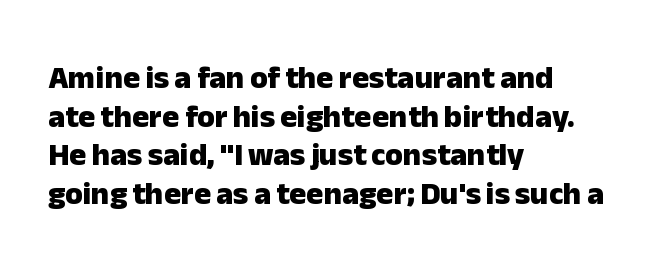
The image shows 32 px heavy sans-serif type, upright; set left-aligned, line spacing 1.21x, normal letter spacing, not underlined; low stroke contrast and a medium x-height.
